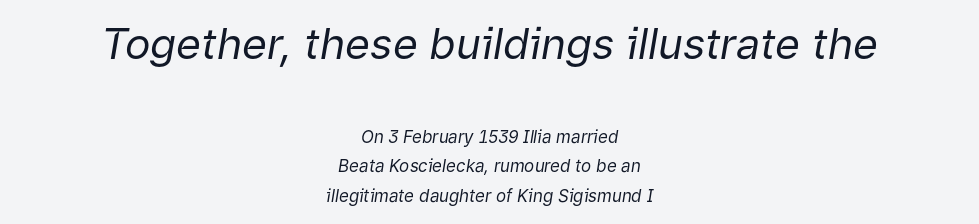
{"italic": "yes", "lean": "right", "slant_degrees": 9, "bold": "no", "weight": "regular", "width": "normal", "stroke_contrast": "low", "x_height": "medium", "monospaced": "no", "underline": "no", "align": "center", "line_spacing_ratio": 1.73, "letter_spacing": "normal", "letter_spacing_em": 0.0, "larger_block": "first", "size_ratio": 2.53, "glyph_px": 43}
